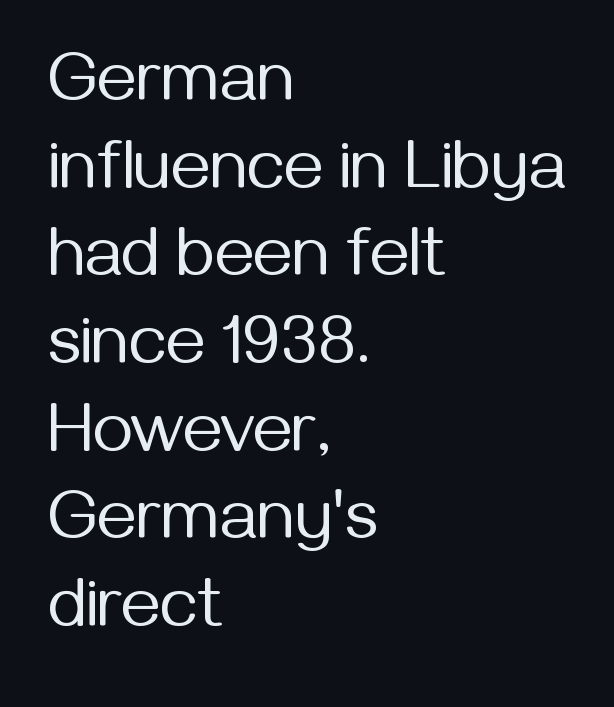
The image shows 69 px regular-weight sans-serif type, upright; set left-aligned, normal line spacing (1.27x), normal letter spacing, not underlined; medium stroke contrast and a medium x-height.
